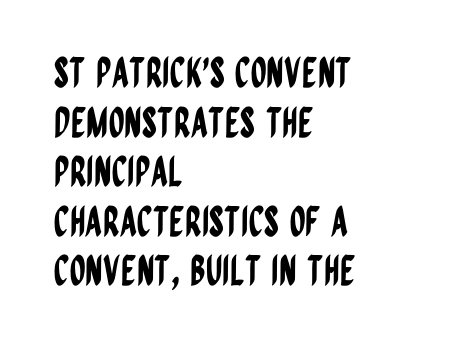
{"serif": "no", "italic": "no", "width": "condensed", "stroke_contrast": "low", "x_height": "large", "monospaced": "no", "underline": "no", "align": "left", "line_spacing_ratio": 1.21, "letter_spacing": "normal", "letter_spacing_em": 0.0, "glyph_px": 41}
